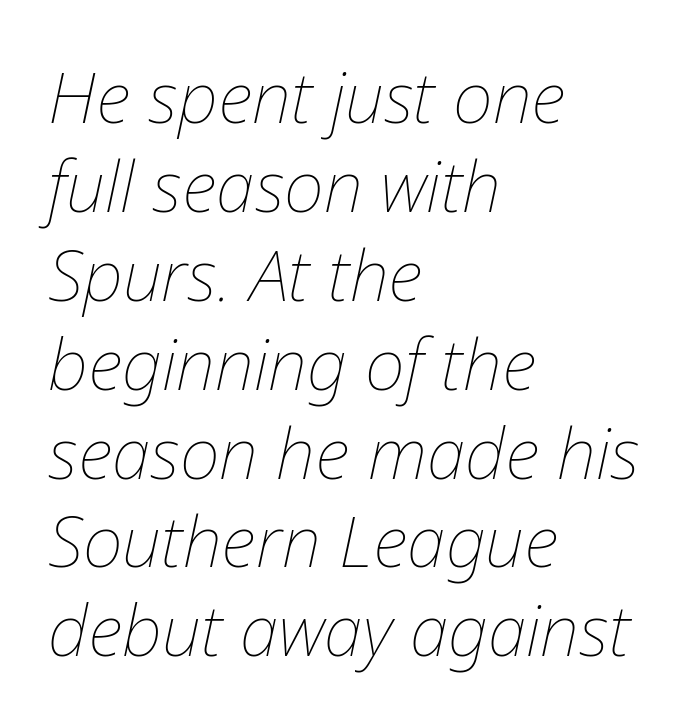
The image shows 70 px thin type, italic (leaning right); set left-aligned, normal line spacing (1.27x), normal letter spacing, not underlined; low stroke contrast and a medium x-height.
